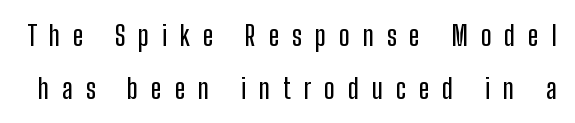
The image shows 28 px condensed sans-serif type, upright; set line spacing 1.89x, unusually wide letter spacing (+0.46 em), not underlined; low stroke contrast and a medium x-height.
